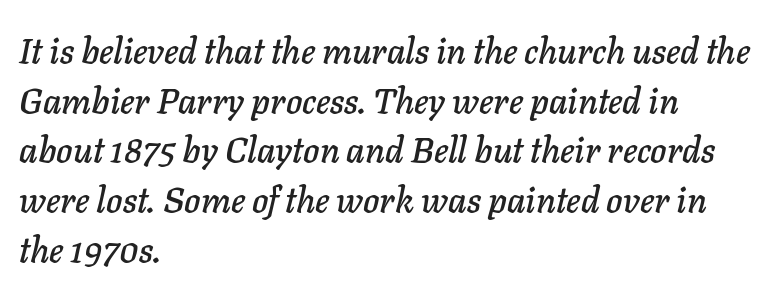
The image shows 35 px text type, italic (leaning right); set left-aligned, normal line spacing (1.42x), normal letter spacing, not underlined; low stroke contrast and a medium x-height.
